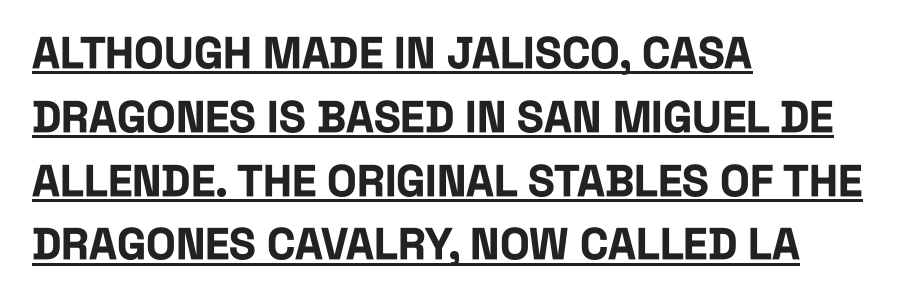
{"serif": "no", "italic": "no", "bold": "yes", "weight": "bold", "width": "condensed", "stroke_contrast": "low", "x_height": "large", "monospaced": "no", "underline": "yes", "align": "left", "line_spacing": "normal", "line_spacing_ratio": 1.45, "letter_spacing": "normal", "letter_spacing_em": 0.0, "glyph_px": 44}
